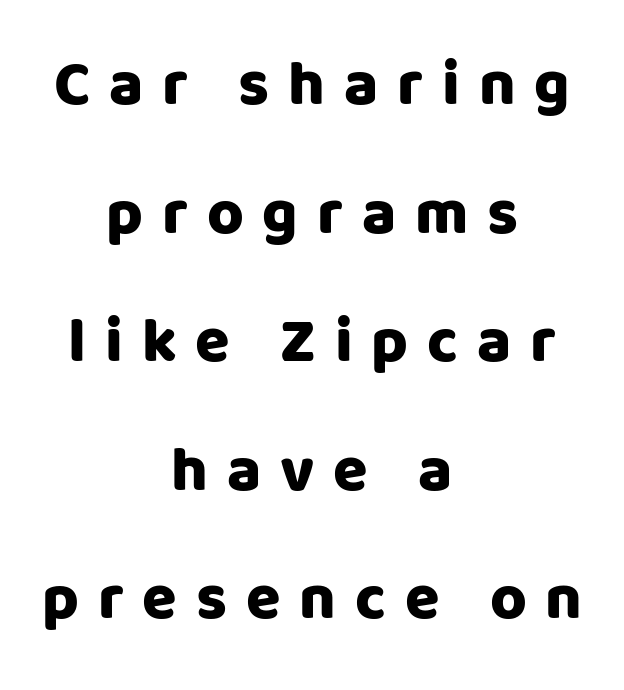
Q: Is the text bold? A: Yes.
Q: Is the text italic (slanted)? A: No, it is upright.
Q: Is the typeface a serif or a sans-serif typeface? A: Sans-serif.
Q: Is the text underlined? A: No.
Q: How is the paragraph aligned? A: Centered.
Q: Is the spacing between letters normal or unusually wide? A: Unusually wide.
Q: Is the spacing between lines tight, normal or loose? A: Loose.
Q: Width (condensed, normal, or wide)? A: Normal.
Q: Stroke contrast? A: Low.
Q: x-height? A: Large.
Q: Monospaced? A: No.
